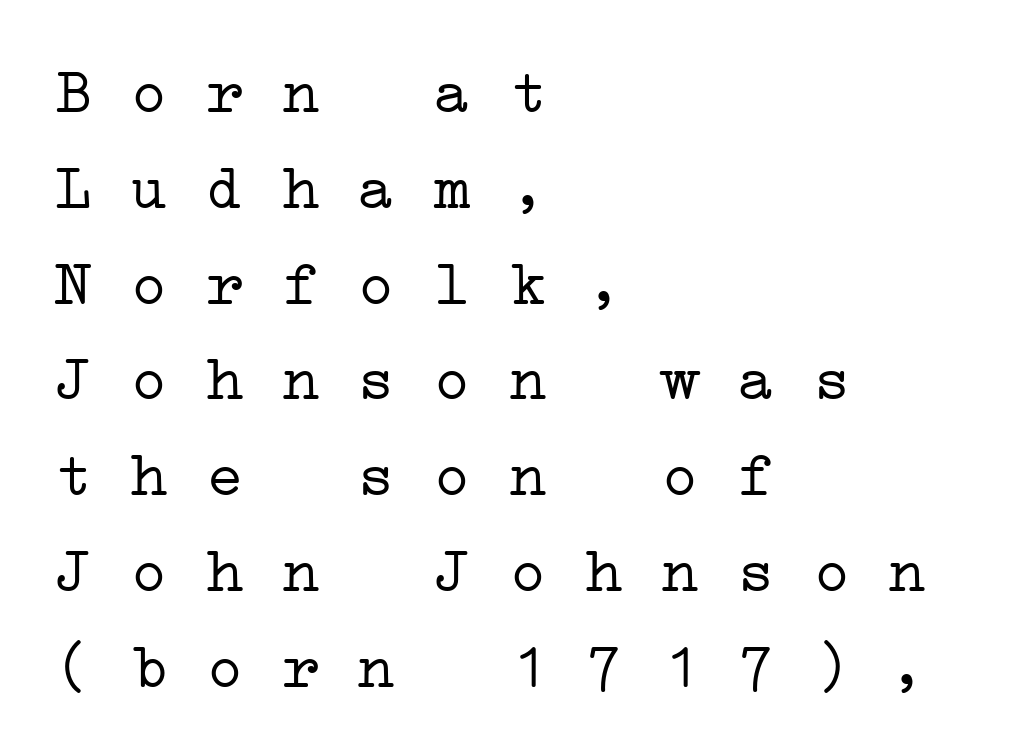
{"serif": "yes", "bold": "no", "weight": "light", "width": "wide", "stroke_contrast": "low", "x_height": "medium", "monospaced": "yes", "underline": "no", "align": "left", "line_spacing": "normal", "line_spacing_ratio": 1.52, "letter_spacing": "normal", "letter_spacing_em": 0.0, "glyph_px": 63}
